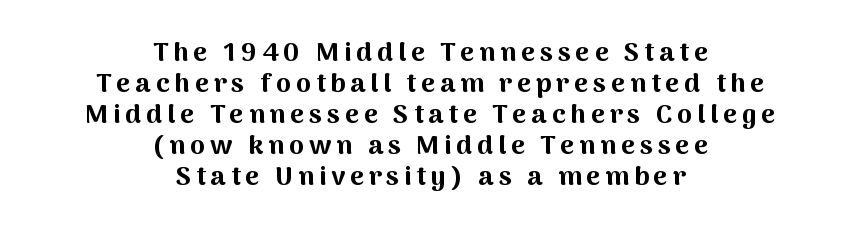
A typesetter would mark this as roman, not italic. Rows of type sit shoulder to shoulder in the vertical direction. The lines in this sample share a center point and differ in where they start and stop. A clean baseline with only descenders dipping below it. Notice how thick the strokes are: this is what a full bold looks like.
